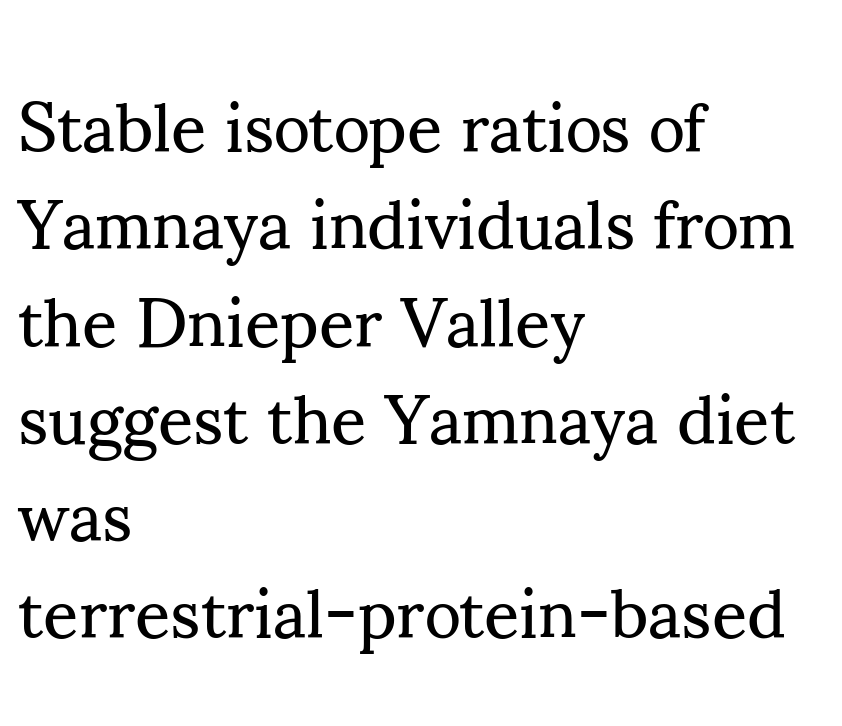
{"serif": "yes", "italic": "no", "bold": "no", "weight": "regular", "width": "normal", "stroke_contrast": "medium", "x_height": "small", "monospaced": "no", "underline": "no", "align": "left", "line_spacing": "normal", "line_spacing_ratio": 1.41, "letter_spacing": "normal", "letter_spacing_em": 0.0, "glyph_px": 69}
